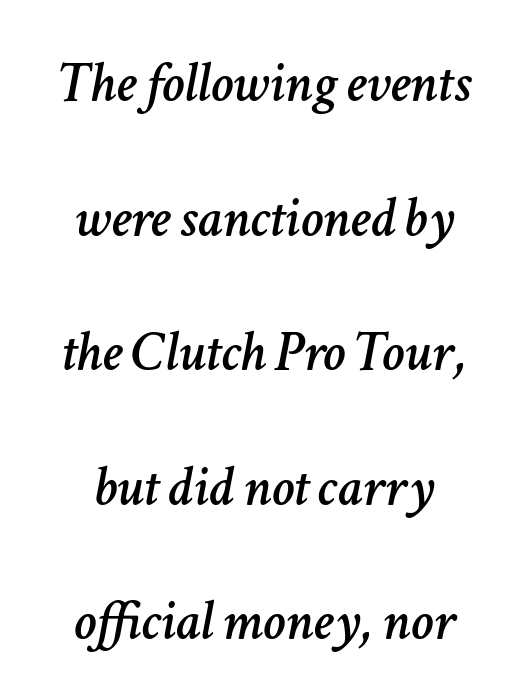
A typesetter would call this proportional, since set widths differ per character. How would I describe the line gaps? Wide and relaxed. Each row of text sits above clean, open space. A typesetter would mark this as italic. What stands out about the letter spacing? Nothing — it is the standard amount.
